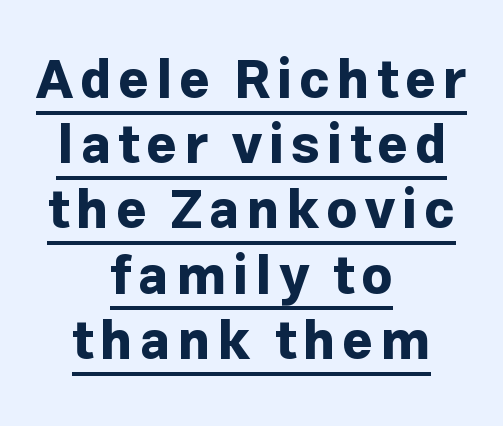
{"serif": "no", "italic": "no", "bold": "yes", "weight": "bold", "width": "normal", "stroke_contrast": "low", "x_height": "medium", "monospaced": "no", "underline": "yes", "align": "center", "line_spacing_ratio": 1.23, "glyph_px": 53}
